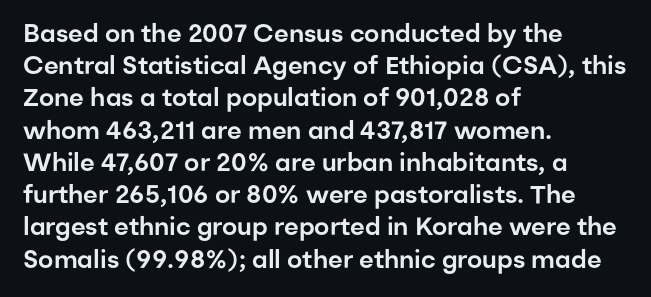
Q: Is the text italic (slanted)? A: No, it is upright.
Q: Is the text underlined? A: No.
Q: How is the paragraph aligned? A: Left-aligned.
Q: Is the spacing between letters normal or unusually wide? A: Normal.
Q: Is the spacing between lines tight, normal or loose? A: Normal.
